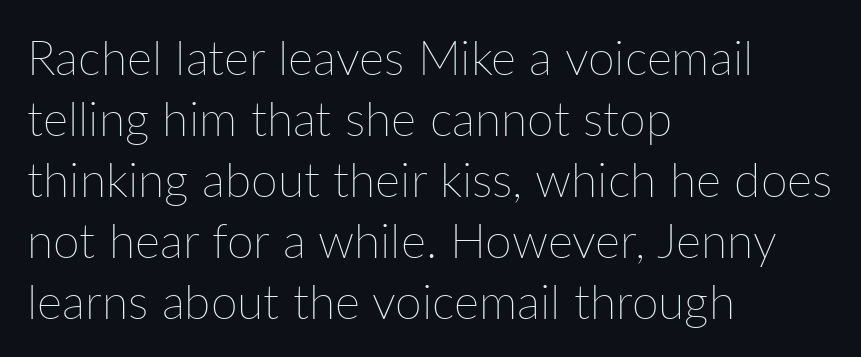
Q: Is the text bold? A: No.
Q: Is the text italic (slanted)? A: No, it is upright.
Q: Is the text underlined? A: No.
Q: How is the paragraph aligned? A: Left-aligned.
Q: Is the spacing between letters normal or unusually wide? A: Normal.
Q: Is the spacing between lines tight, normal or loose? A: Normal.
Q: Width (condensed, normal, or wide)? A: Normal.
Q: Stroke contrast? A: Low.
Q: x-height? A: Medium.
Q: Monospaced? A: No.
